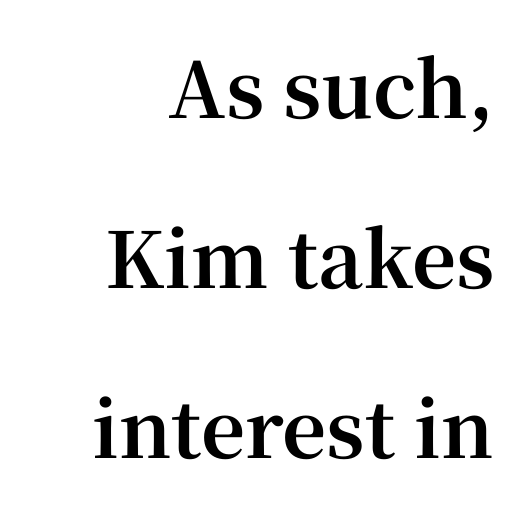
The image shows 77 px bold serif type, upright; set right-aligned, loose line spacing (2.21x), normal letter spacing, not underlined; high stroke contrast and a medium x-height.
